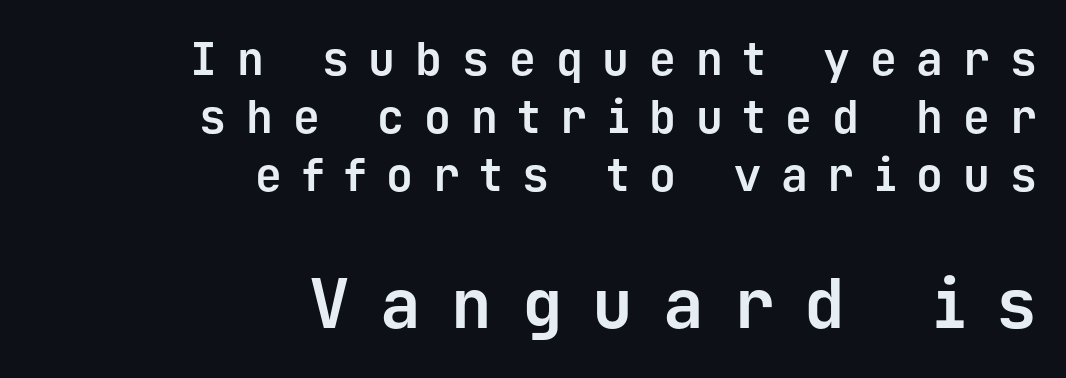
Monospaced: the letters line up in strict vertical columns. Reading top to bottom, the characters get bigger at the block break. A sans-serif font was chosen for this passage. Does the leading feel generous? No, just average.
